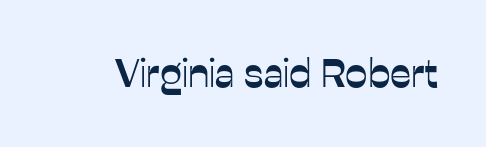
{"serif": "no", "italic": "no", "width": "normal", "stroke_contrast": "low", "x_height": "medium", "monospaced": "no", "underline": "no", "letter_spacing": "normal", "letter_spacing_em": 0.0, "glyph_px": 40}
